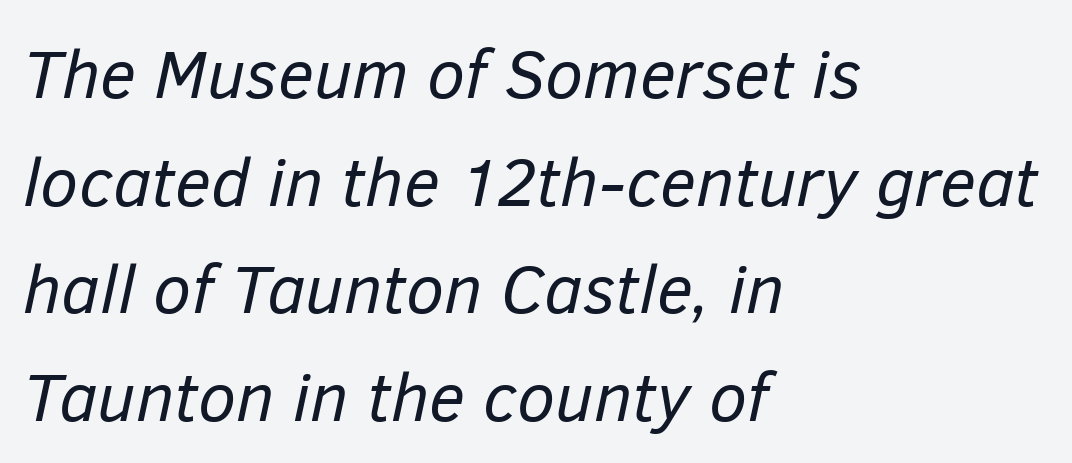
The tracking reads as untouched default to a designer's eye. There's an unmistakable incline to the writing here. A bare baseline throughout the passage. A typesetter would call this proportional, since set widths differ per character. Is the block centered? No — it sits flush against the left margin.
